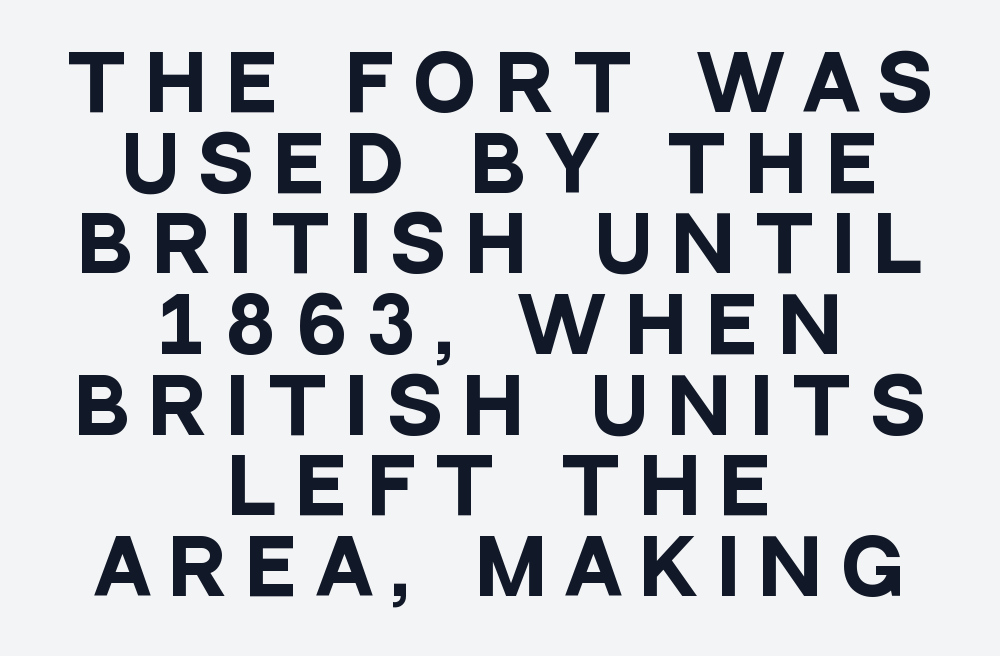
Reading down the block, each line starts at a different indent, mirrored at its end. The tracking jumps out immediately: characters are airy and widely separated. Decoration check: the copy has no underline. The type sits square on the baseline with zero lean.
